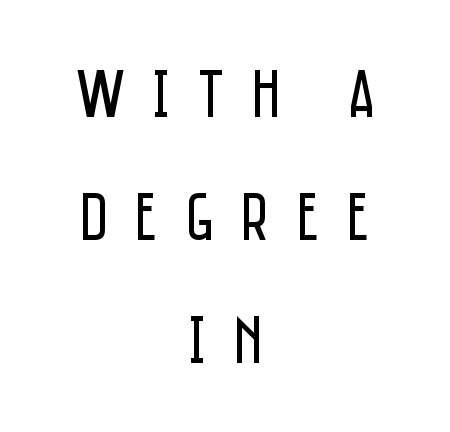
The image shows 68 px regular-weight, condensed sans-serif type, upright; set centered, line spacing 1.81x, unusually wide letter spacing (+0.4 em), not underlined; low stroke contrast and a large x-height.
